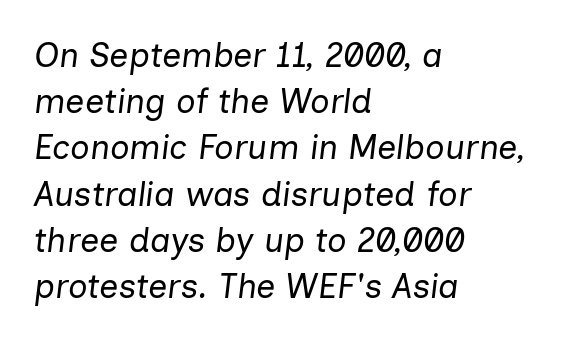
Compared with a centered layout, this one pins lines to the left instead. Vertical stems look standard width or narrower in stroke. The rows are spaced the way most documents space them. The space beneath each line is pristine and unruled. Short note: letters normally spaced.
